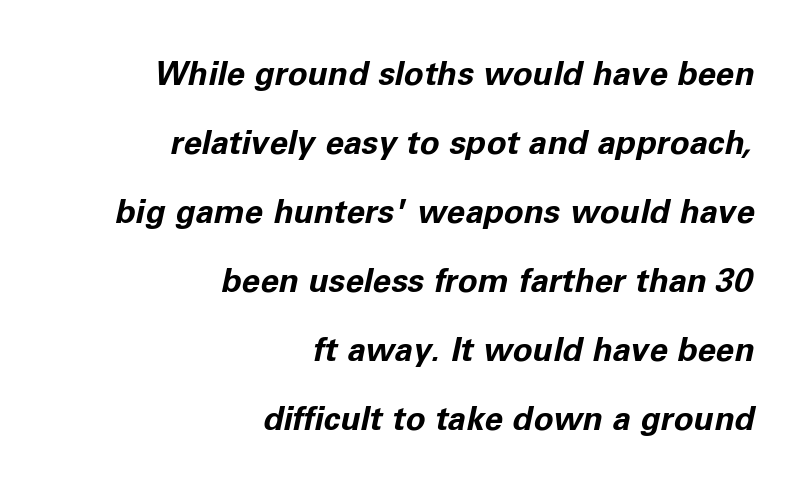
The image shows 33 px bold type, italic (leaning right); set right-aligned, loose line spacing (2.09x), normal letter spacing, not underlined; low stroke contrast and a medium x-height.
